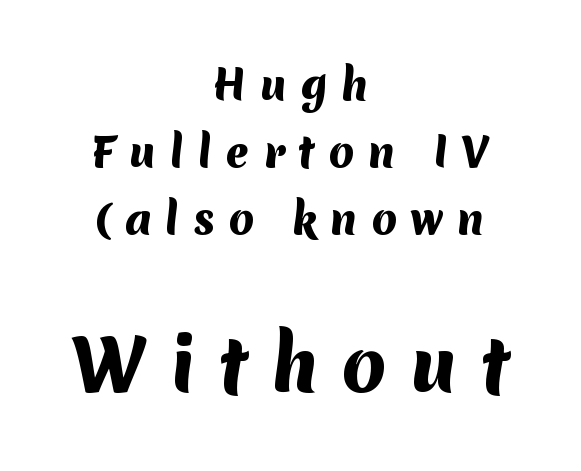
Q: Is the text bold? A: Yes.
Q: Is the typeface a serif or a sans-serif typeface? A: Sans-serif.
Q: Is the text underlined? A: No.
Q: How is the paragraph aligned? A: Centered.
Q: Is the spacing between letters normal or unusually wide? A: Unusually wide.
Q: Is the spacing between lines tight, normal or loose? A: Normal.
Q: Which block of text is set in a larger size, the first (top) or the second (bottom)? A: The second (bottom) one.
Q: Width (condensed, normal, or wide)? A: Normal.
Q: Stroke contrast? A: Medium.
Q: x-height? A: Medium.
Q: Monospaced? A: No.
